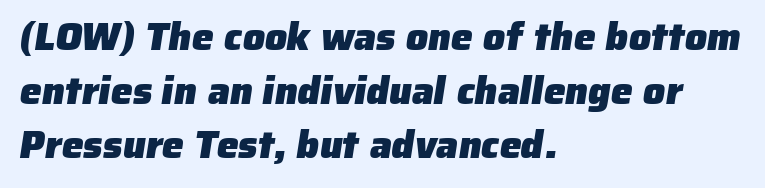
The image shows 39 px heavy sans-serif type; set left-aligned, normal line spacing (1.38x), normal letter spacing, not underlined; low stroke contrast and a medium x-height.
